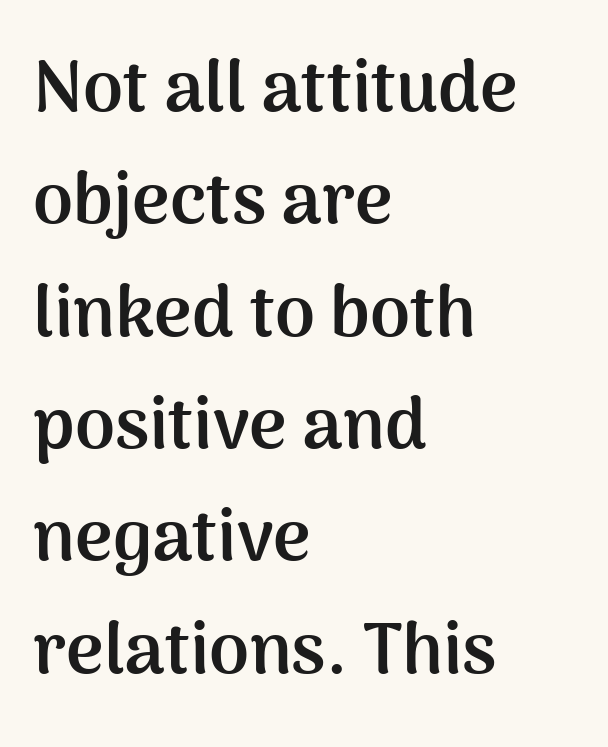
Looks like regular typesetting: each glyph gets only the width it needs. In terms of posture, this sample is upright. The passage shown has conventional tracking throughout. In terms of leading, this rendering sits right in the middle.
